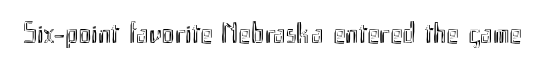
{"italic": "no", "width": "condensed", "x_height": "small", "monospaced": "no", "underline": "no", "letter_spacing": "normal", "letter_spacing_em": 0.0, "glyph_px": 30}
